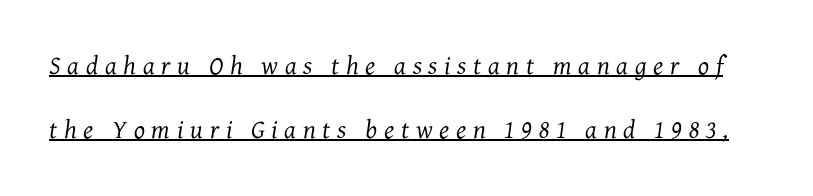
The image shows 26 px text type, italic (leaning right); set loose line spacing (2.47x), unusually wide letter spacing (+0.26 em), underlined.
